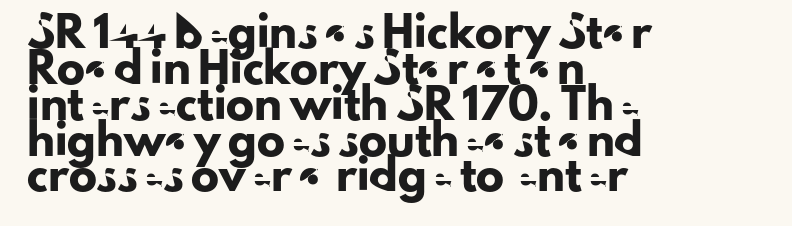
Q: Is the text italic (slanted)? A: No, it is upright.
Q: Is the typeface a serif or a sans-serif typeface? A: Sans-serif.
Q: Is the text underlined? A: No.
Q: How is the paragraph aligned? A: Left-aligned.
Q: Is the spacing between letters normal or unusually wide? A: Normal.
Q: Is the spacing between lines tight, normal or loose? A: Normal.
Q: Width (condensed, normal, or wide)? A: Normal.
Q: Stroke contrast? A: Low.
Q: x-height? A: Small.
Q: Monospaced? A: No.
